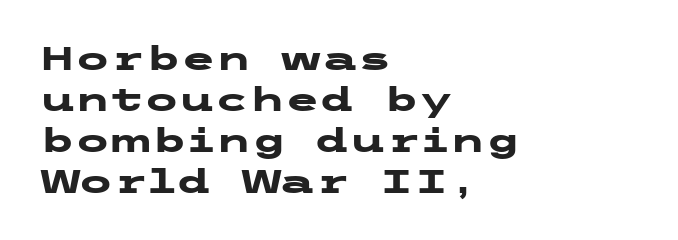
Look at the bottom of the vertical strokes: they stop flat, with no serifs. Letters rest on an invisible, unmarked baseline. Vertical strokes here are truly vertical. The rendering uses a moderate line-height, typical for paragraphs. Teacher's note: observe the even left margin — that is flush-left alignment.
